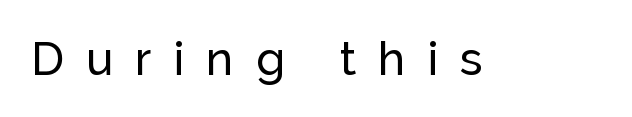
Q: Is the text italic (slanted)? A: No, it is upright.
Q: Is the typeface a serif or a sans-serif typeface? A: Sans-serif.
Q: Is the text underlined? A: No.
Q: Is the spacing between letters normal or unusually wide? A: Unusually wide.
Q: Width (condensed, normal, or wide)? A: Normal.
Q: Stroke contrast? A: Low.
Q: x-height? A: Medium.
Q: Monospaced? A: No.
